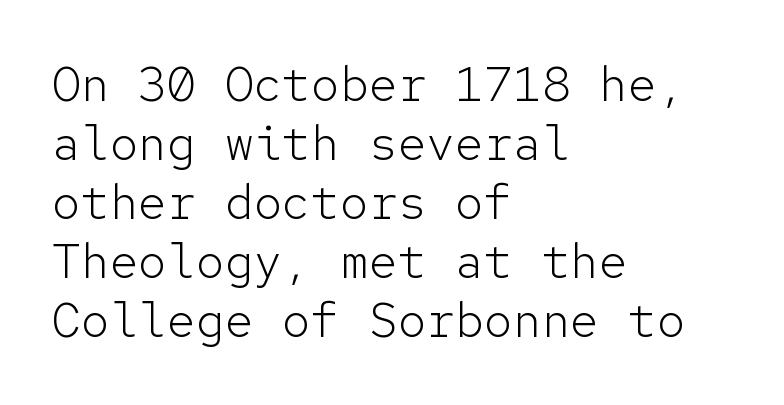
The image shows 48 px light sans-serif type, upright, monospaced; set left-aligned, line spacing 1.23x, normal letter spacing, not underlined; low stroke contrast and a medium x-height.
